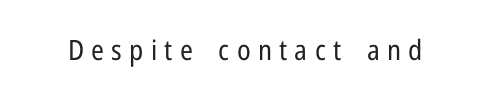
{"serif": "no", "italic": "no", "bold": "no", "weight": "regular", "width": "condensed", "stroke_contrast": "low", "x_height": "medium", "monospaced": "no", "underline": "no", "letter_spacing": "wide", "letter_spacing_em": 0.26, "glyph_px": 28}
